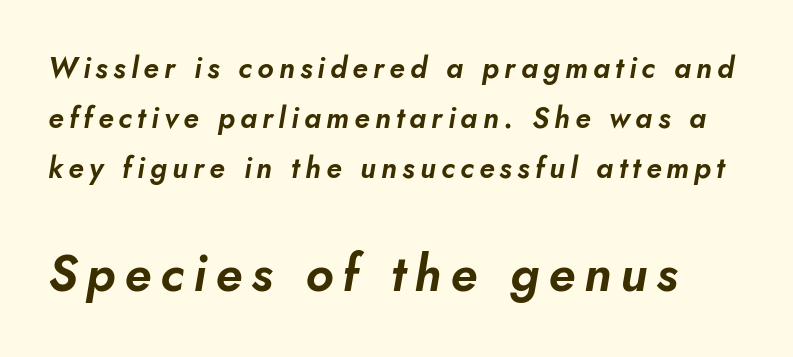
Q: Is the text italic (slanted)? A: Yes, it leans right by about 10 degrees.
Q: Is the text underlined? A: No.
Q: Which block of text is set in a larger size, the first (top) or the second (bottom)? A: The second (bottom) one.
Q: Width (condensed, normal, or wide)? A: Normal.
Q: Stroke contrast? A: Low.
Q: x-height? A: Small.
Q: Monospaced? A: No.
